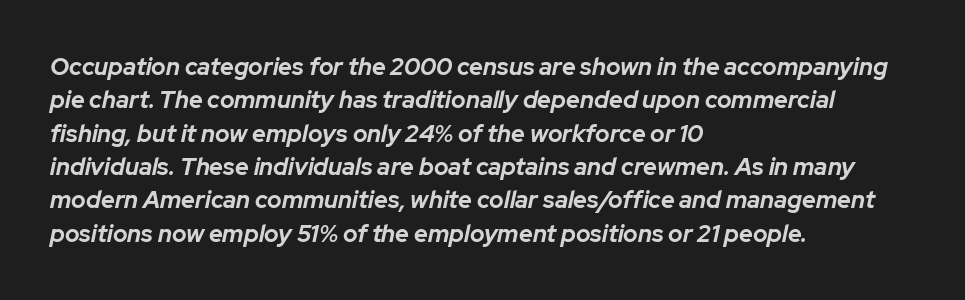
Clear beneath every line of the passage. Evenly set lines give the paragraph a standard silhouette. This sample is left-justified, so line endings fall wherever the words run out. Typesetter's note: full bold, strokes at maximum text heaviness. A typesetter would call this zero additional tracking.
